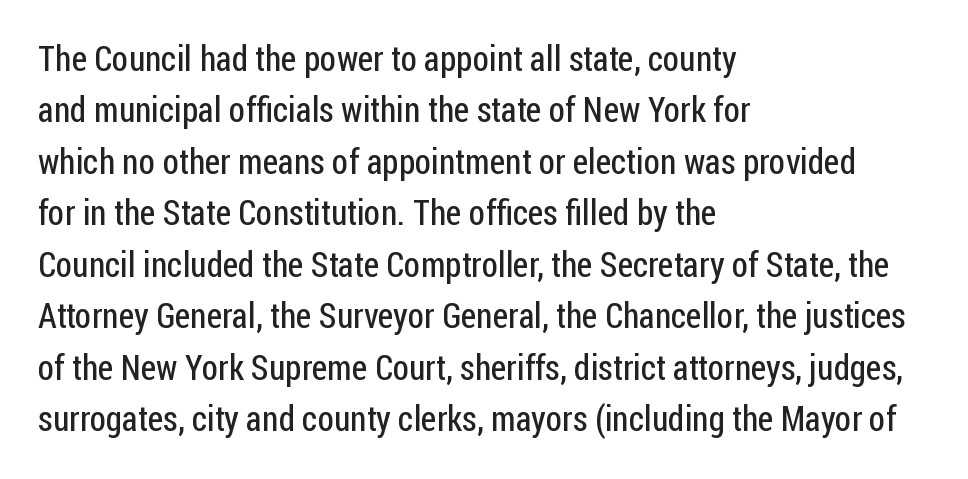
Compared with a typical body face, this is equally light or lighter still. What's the leading like? Ordinary, nothing unusual. Between one letter and the next there's only the usual sliver of space. Every row of glyphs begins at an identical x-position on the left.
